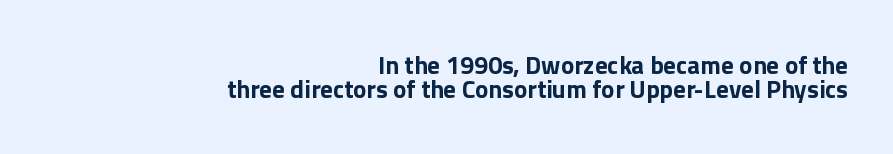
{"italic": "no", "bold": "yes", "underline": "no", "align": "right", "line_spacing": "tight", "line_spacing_ratio": 0.98, "letter_spacing": "normal", "letter_spacing_em": 0.0, "glyph_px": 25}
